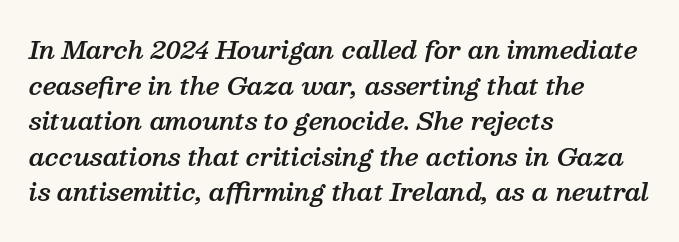
The image shows 24 px text type, italic (leaning right); set left-aligned, normal line spacing (1.48x), normal letter spacing, not underlined.
